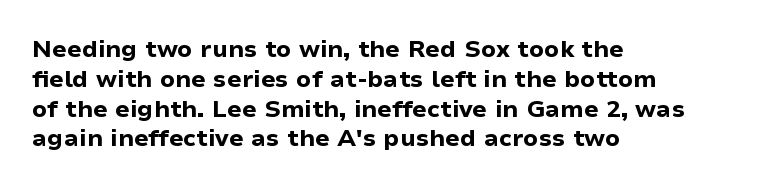
The image shows 24 px bold type, upright; set left-aligned, line spacing 1.24x, normal letter spacing, not underlined.
